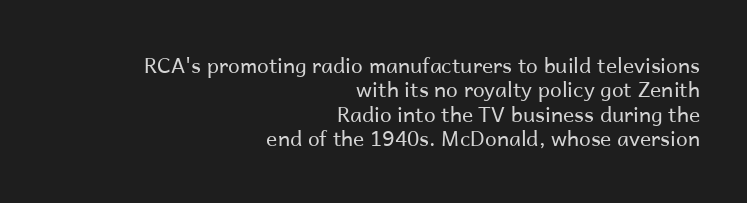
The image shows 21 px text type, upright; set right-aligned, line spacing 1.16x, normal letter spacing, not underlined.
